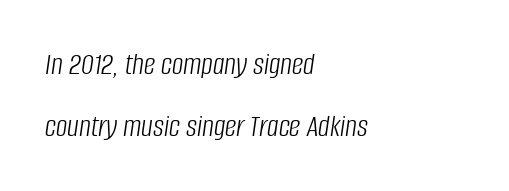
The image shows 32 px light, condensed type, italic (leaning right); set left-aligned, loose line spacing (1.93x), normal letter spacing, not underlined; low stroke contrast and a large x-height.
